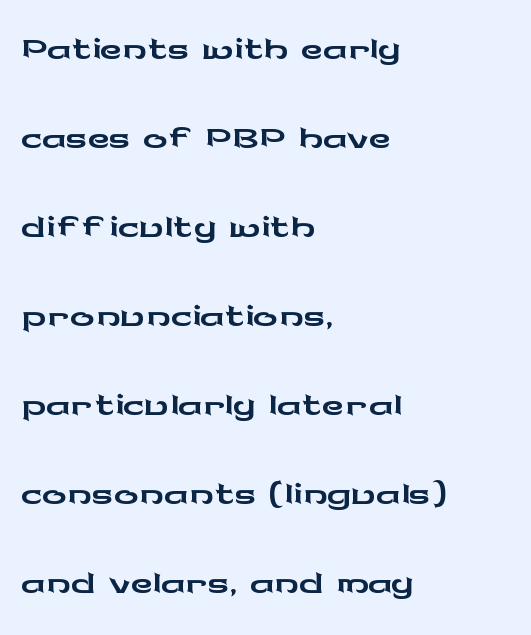
The image shows 61 px wide sans-serif type, upright; set left-aligned, normal line spacing (1.46x), normal letter spacing, not underlined; low stroke contrast and a medium x-height.
